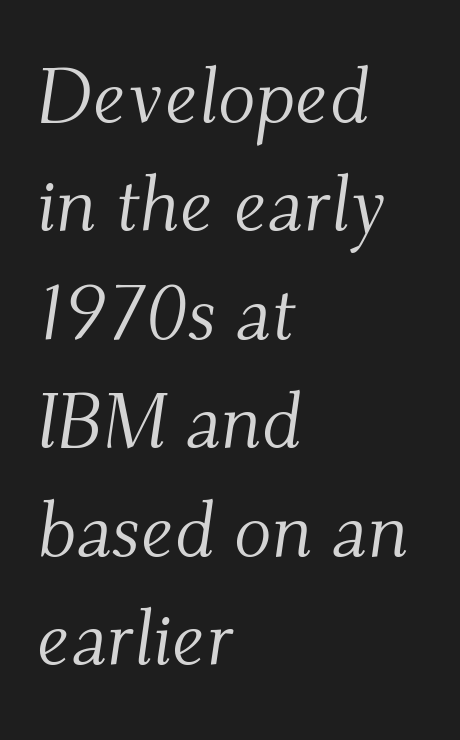
Inter-character spacing is left at the font's built-in metrics. Every row of glyphs begins at an identical x-position on the left. Type style note: has serifs. Stem width sits at or under what a default text font uses. The glyphs look as if they've been sheared to an angle.
